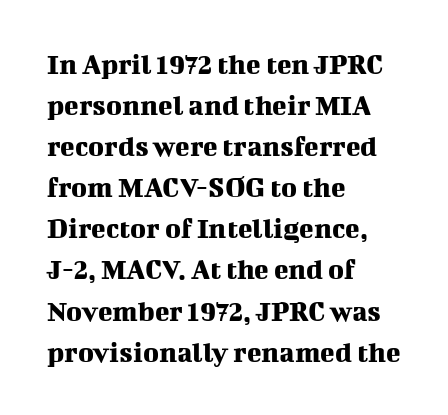
{"serif": "yes", "italic": "no", "width": "normal", "stroke_contrast": "medium", "x_height": "medium", "monospaced": "no", "underline": "no", "align": "left", "line_spacing": "normal", "line_spacing_ratio": 1.37, "letter_spacing": "normal", "letter_spacing_em": 0.0, "glyph_px": 30}
